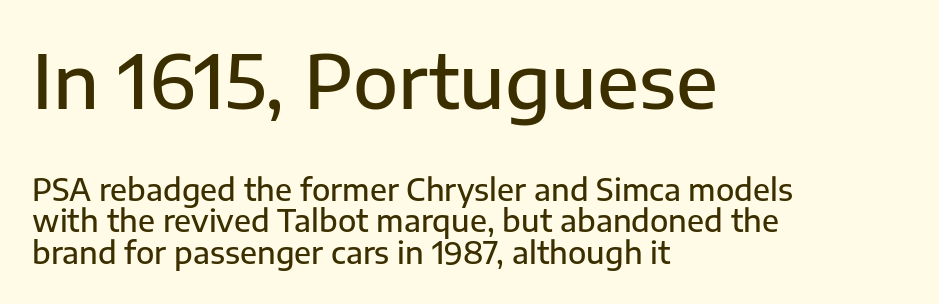
{"serif": "no", "italic": "no", "bold": "semi", "weight": "semibold", "width": "normal", "stroke_contrast": "low", "x_height": "medium", "monospaced": "no", "underline": "no", "align": "left", "line_spacing": "tight", "line_spacing_ratio": 1.06, "letter_spacing": "normal", "letter_spacing_em": 0.0, "larger_block": "first", "size_ratio": 2.47, "glyph_px": 74}
